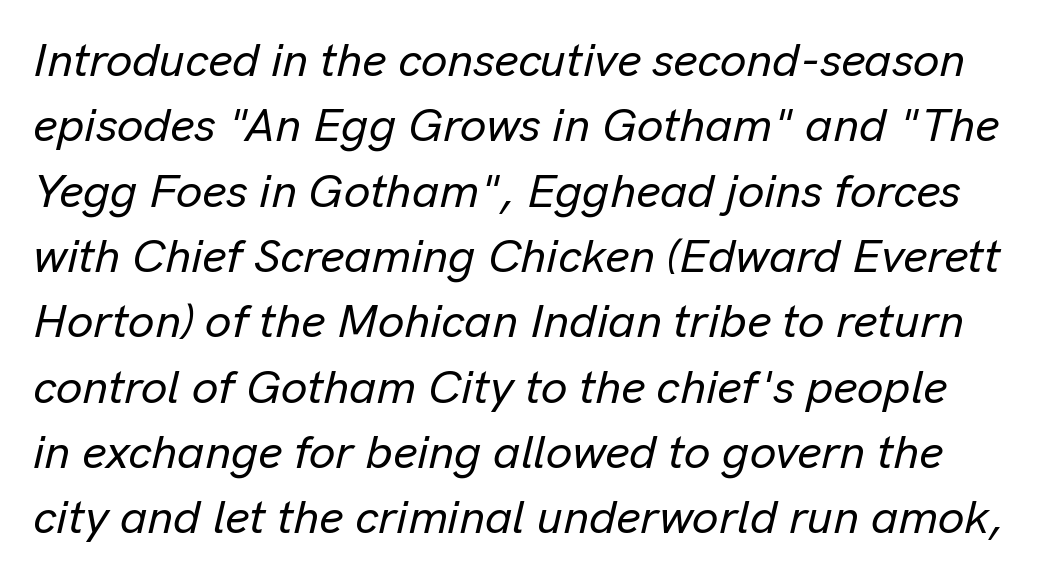
The tracking reads as untouched default to a designer's eye. The vertical gap from one line to the next is medium. Tall strokes in this sample are angled rather than plumb. Each letter keeps its own natural width here, so spacing adapts to shape. Honestly, there is no underline to notice here at all.
